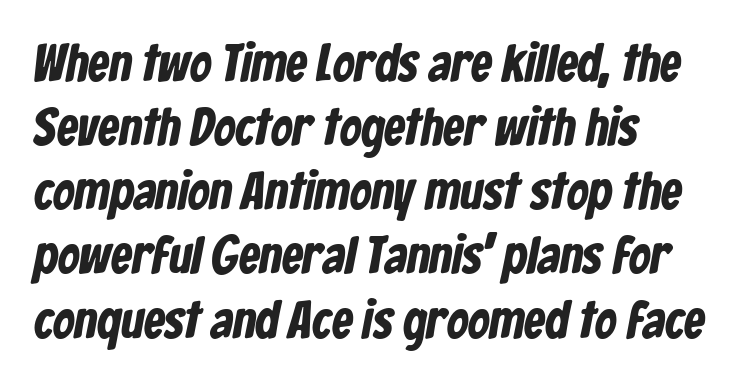
{"serif": "no", "bold": "yes", "weight": "bold", "width": "condensed", "stroke_contrast": "low", "x_height": "medium", "monospaced": "no", "underline": "no", "align": "left", "line_spacing_ratio": 1.21, "letter_spacing": "normal", "letter_spacing_em": 0.0, "glyph_px": 53}
